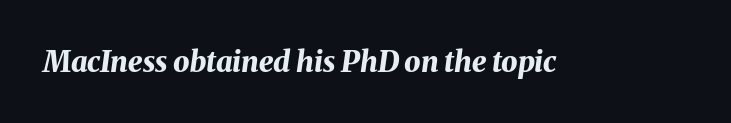
The image shows 29 px bold type, italic (leaning right); set normal letter spacing, not underlined; medium stroke contrast and a medium x-height.
